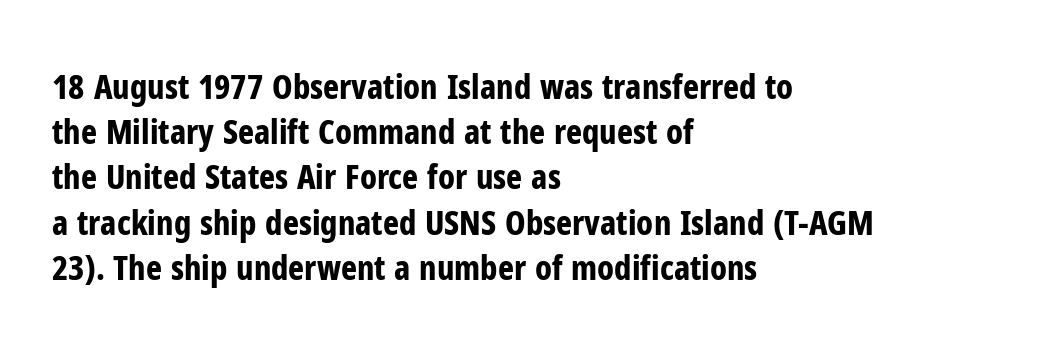
The image shows 34 px bold, condensed sans-serif type, upright; set left-aligned, normal line spacing (1.33x), normal letter spacing, not underlined; low stroke contrast and a medium x-height.
